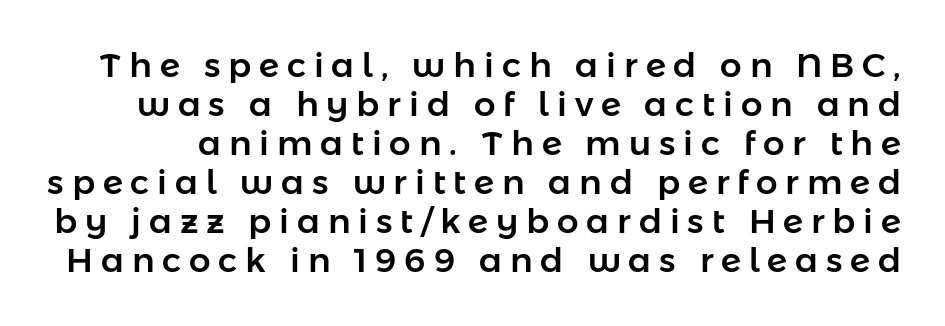
{"serif": "no", "italic": "no", "width": "normal", "stroke_contrast": "low", "x_height": "medium", "monospaced": "no", "underline": "no", "line_spacing": "tight", "line_spacing_ratio": 1.15, "letter_spacing": "wide", "letter_spacing_em": 0.23, "glyph_px": 34}
